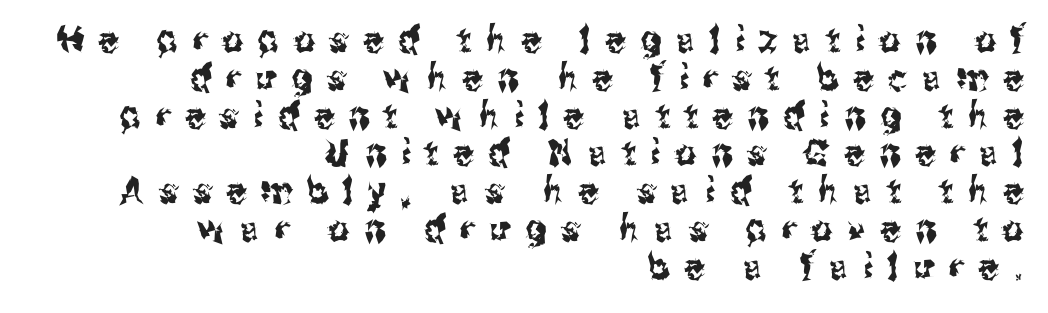
Line ends are locked; line starts wander. Posture: straight, roman, zero tilt. Each word looks stretched out because of the extra space between its letters. Underlining? Definitely not there.
